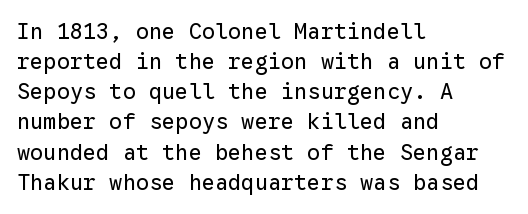
The letterforms sit shoulder to shoulder at normal distance. The space directly below the letters is spotless. Counters stay open thanks to moderate or lighter strokes. The vertical gap from one line to the next is medium. Ascenders rise straight up at ninety degrees. The ragged edge is on the right, which tells us the setting is flush left.
